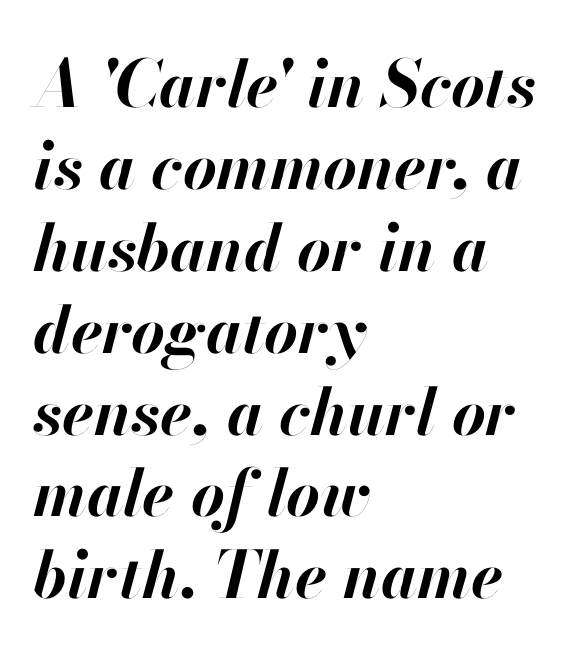
The image shows 65 px bold type, italic (leaning right); set left-aligned, normal line spacing (1.26x), normal letter spacing, not underlined; high stroke contrast and a small x-height.
